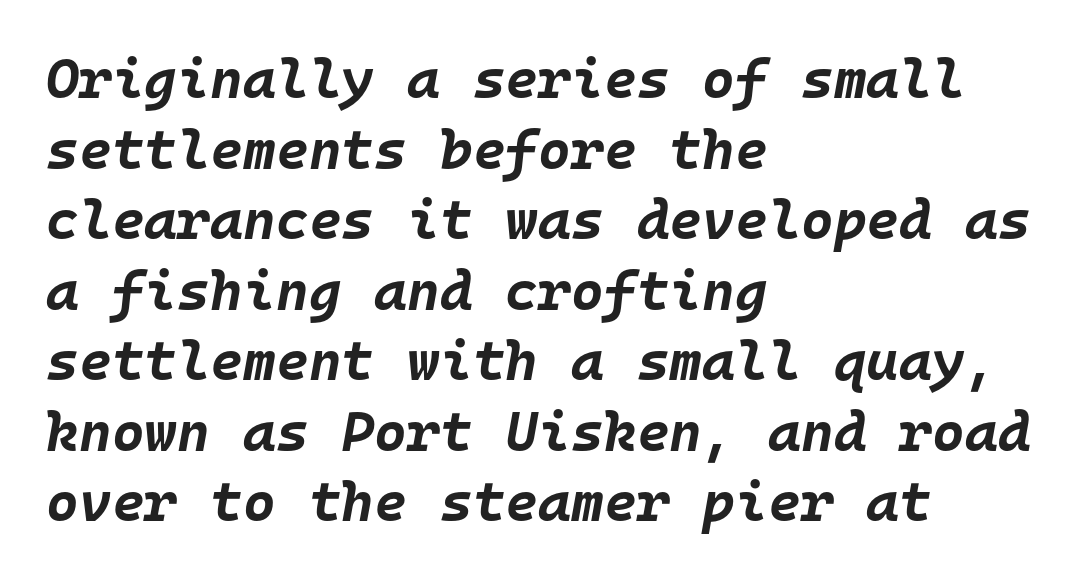
Q: Is the text bold? A: Yes.
Q: Is the text italic (slanted)? A: Yes, it leans right by about 10 degrees.
Q: Is the text underlined? A: No.
Q: How is the paragraph aligned? A: Left-aligned.
Q: Is the spacing between letters normal or unusually wide? A: Normal.
Q: Is the spacing between lines tight, normal or loose? A: Normal.
Q: Width (condensed, normal, or wide)? A: Normal.
Q: Stroke contrast? A: Low.
Q: x-height? A: Large.
Q: Monospaced? A: Yes.
